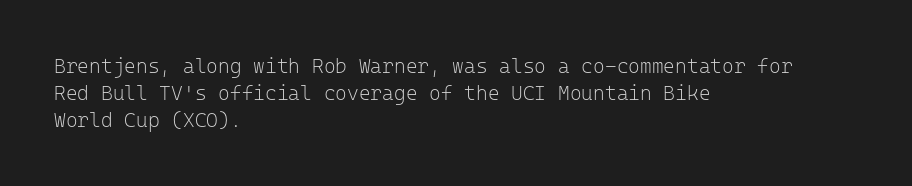
The image shows 20 px text type, upright; set left-aligned, normal line spacing (1.35x), normal letter spacing, not underlined.
